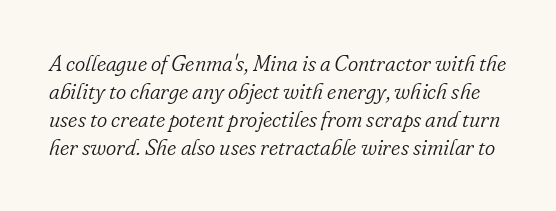
{"italic": "yes", "lean": "right", "slant_degrees": 16, "bold": "no", "underline": "no", "line_spacing": "normal", "line_spacing_ratio": 1.28, "letter_spacing": "normal", "letter_spacing_em": 0.0, "glyph_px": 22}
